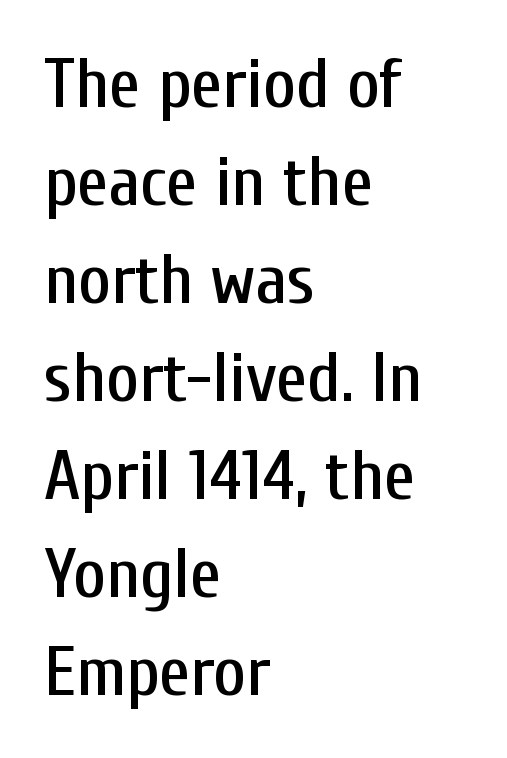
Q: Is the text italic (slanted)? A: No, it is upright.
Q: Is the typeface a serif or a sans-serif typeface? A: Sans-serif.
Q: Is the text underlined? A: No.
Q: How is the paragraph aligned? A: Left-aligned.
Q: Is the spacing between letters normal or unusually wide? A: Normal.
Q: Is the spacing between lines tight, normal or loose? A: Normal.
Q: Width (condensed, normal, or wide)? A: Condensed.
Q: Stroke contrast? A: Low.
Q: x-height? A: Medium.
Q: Monospaced? A: No.
